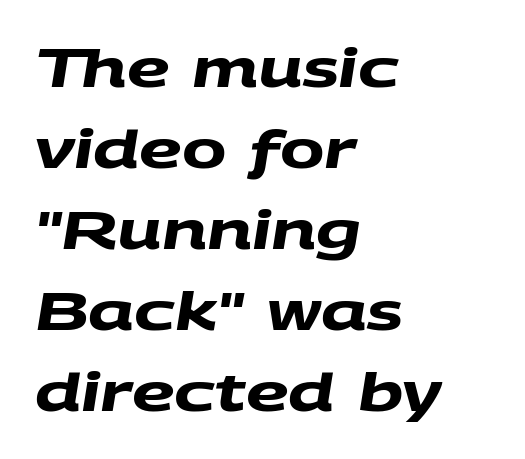
{"serif": "no", "bold": "yes", "weight": "heavy", "width": "wide", "stroke_contrast": "medium", "x_height": "large", "monospaced": "no", "underline": "no", "align": "left", "line_spacing": "normal", "line_spacing_ratio": 1.53, "letter_spacing": "normal", "letter_spacing_em": 0.0, "glyph_px": 53}
